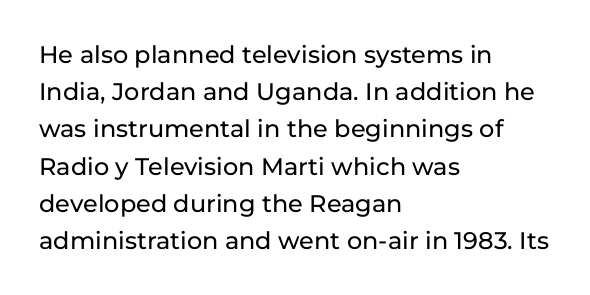
The image shows 24 px text type, upright; set left-aligned, normal line spacing (1.55x), normal letter spacing, not underlined.
